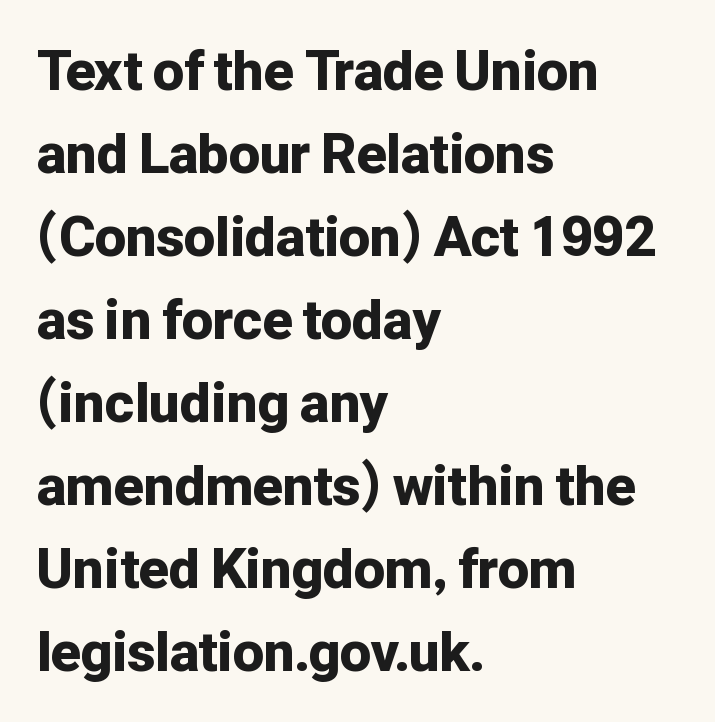
Here the designer chose a conventional face with non-uniform glyph widths. The type is set solid horizontally, with unmodified tracking. Check the space under the baseline: it is left empty. The typography opts for an upright posture over an oblique one. The passage shown is typeset with a sans-serif family.
